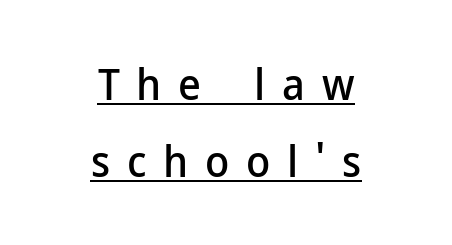
Q: Is the text italic (slanted)? A: No, it is upright.
Q: Is the typeface a serif or a sans-serif typeface? A: Sans-serif.
Q: Is the text underlined? A: Yes.
Q: How is the paragraph aligned? A: Centered.
Q: Is the spacing between letters normal or unusually wide? A: Unusually wide.
Q: Width (condensed, normal, or wide)? A: Normal.
Q: Stroke contrast? A: Low.
Q: x-height? A: Medium.
Q: Monospaced? A: No.
